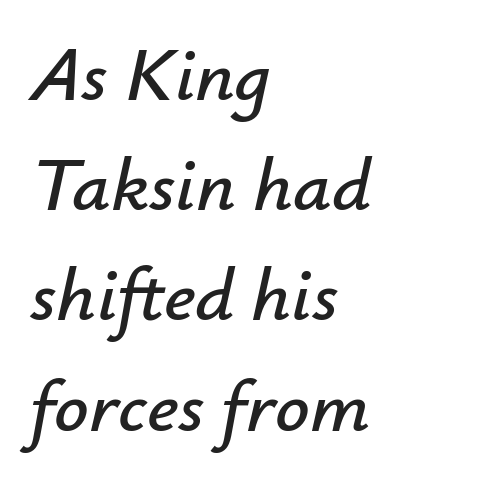
Q: Is the text italic (slanted)? A: Yes, it leans right by about 12 degrees.
Q: Is the text underlined? A: No.
Q: How is the paragraph aligned? A: Left-aligned.
Q: Is the spacing between letters normal or unusually wide? A: Normal.
Q: Is the spacing between lines tight, normal or loose? A: Normal.
Q: Width (condensed, normal, or wide)? A: Normal.
Q: Stroke contrast? A: Low.
Q: x-height? A: Small.
Q: Monospaced? A: No.
